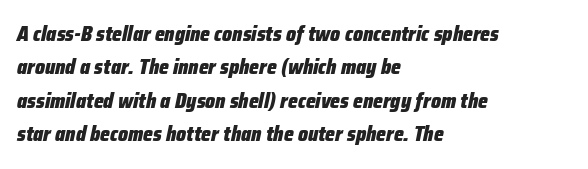
{"italic": "yes", "lean": "right", "slant_degrees": 12, "bold": "yes", "underline": "no", "align": "left", "line_spacing": "normal", "line_spacing_ratio": 1.59, "letter_spacing": "normal", "letter_spacing_em": 0.0, "glyph_px": 21}
